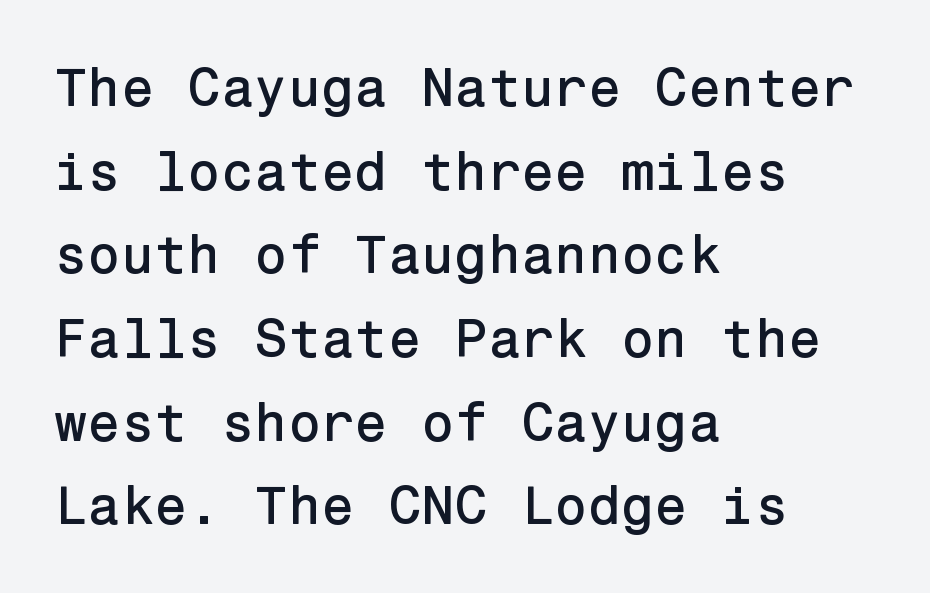
The image shows 54 px sans-serif type, upright; set left-aligned, normal line spacing (1.55x), normal letter spacing, not underlined; low stroke contrast and a medium x-height.
